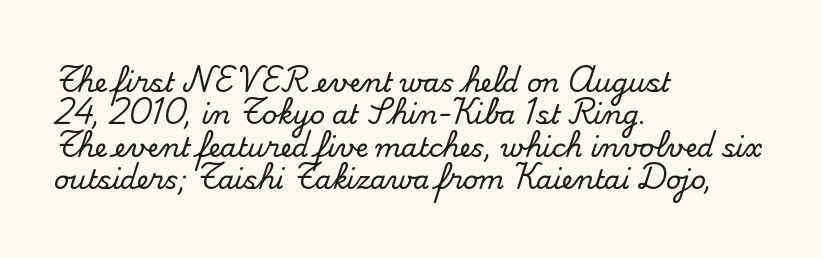
The image shows 26 px text type; set left-aligned, normal line spacing (1.25x), normal letter spacing, not underlined.
